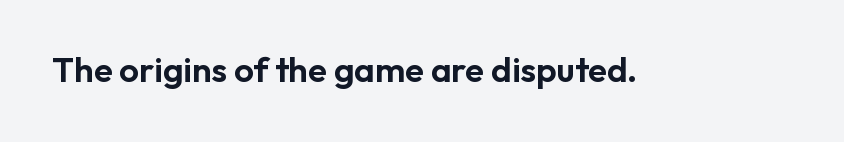
Q: Is the text italic (slanted)? A: No, it is upright.
Q: Is the typeface a serif or a sans-serif typeface? A: Sans-serif.
Q: Is the text underlined? A: No.
Q: Is the spacing between letters normal or unusually wide? A: Normal.
Q: Width (condensed, normal, or wide)? A: Normal.
Q: Stroke contrast? A: Low.
Q: x-height? A: Medium.
Q: Monospaced? A: No.
